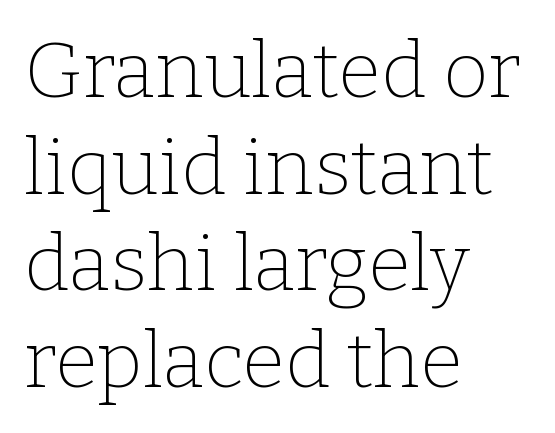
The image shows 78 px thin serif type, upright; set left-aligned, line spacing 1.24x, normal letter spacing, not underlined; low stroke contrast and a medium x-height.
